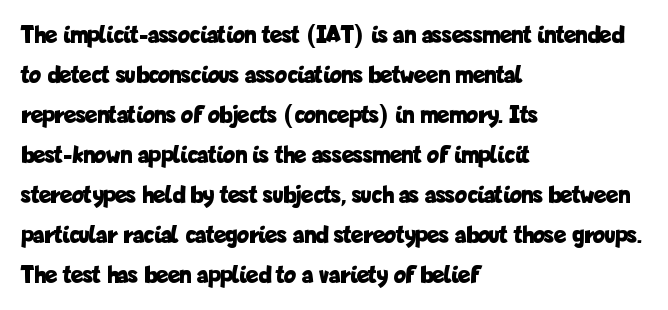
{"italic": "no", "bold": "yes", "underline": "no", "align": "left", "line_spacing": "normal", "line_spacing_ratio": 1.6, "letter_spacing": "normal", "letter_spacing_em": 0.0, "glyph_px": 25}
